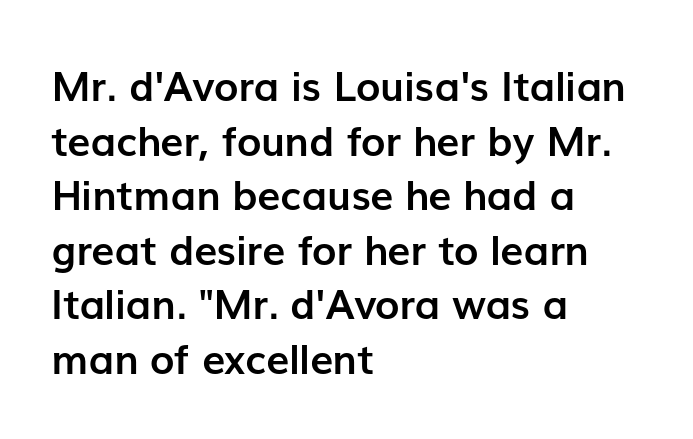
Q: Is the text bold? A: Yes.
Q: Is the text italic (slanted)? A: No, it is upright.
Q: Is the typeface a serif or a sans-serif typeface? A: Sans-serif.
Q: Is the text underlined? A: No.
Q: How is the paragraph aligned? A: Left-aligned.
Q: Is the spacing between letters normal or unusually wide? A: Normal.
Q: Is the spacing between lines tight, normal or loose? A: Normal.
Q: Width (condensed, normal, or wide)? A: Normal.
Q: Stroke contrast? A: Low.
Q: x-height? A: Medium.
Q: Monospaced? A: No.
